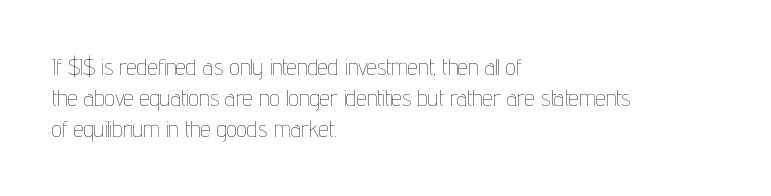
The image shows 23 px text type, upright; set left-aligned, normal line spacing (1.35x), normal letter spacing, not underlined.
